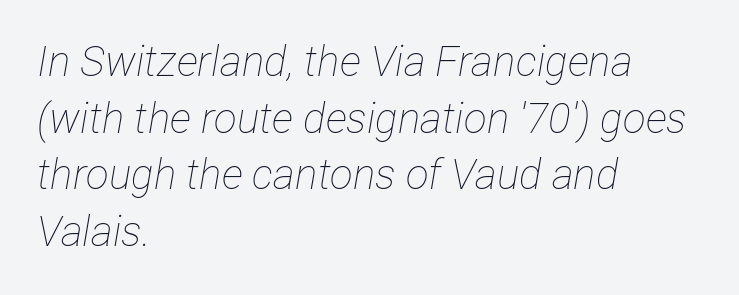
The image shows 42 px thin, condensed type, italic (leaning right); set left-aligned, normal line spacing (1.35x), normal letter spacing, not underlined; low stroke contrast and a medium x-height.
